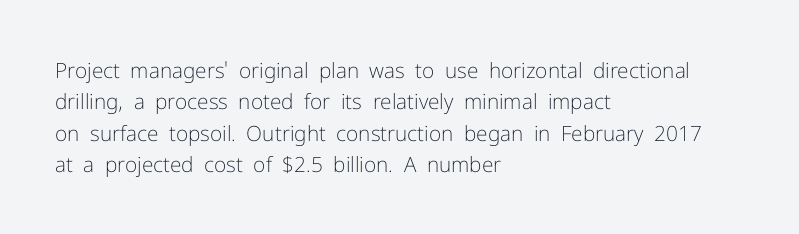
The image shows 21 px text type, upright; set left-aligned, normal line spacing (1.49x), normal letter spacing, not underlined.
